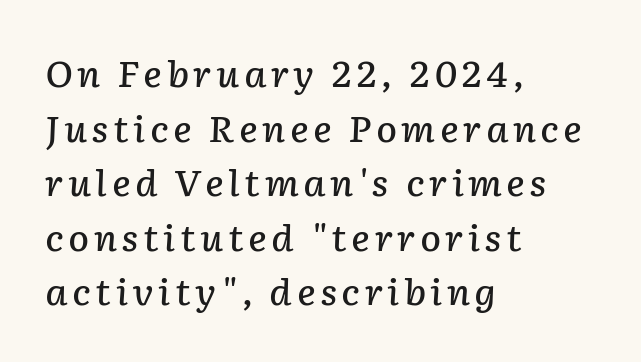
Q: Is the text bold? A: Semi-bold.
Q: Is the text italic (slanted)? A: Yes, it leans right by about 2 degrees.
Q: Is the text underlined? A: No.
Q: How is the paragraph aligned? A: Left-aligned.
Q: Is the spacing between lines tight, normal or loose? A: Normal.
Q: Width (condensed, normal, or wide)? A: Normal.
Q: Stroke contrast? A: Low.
Q: x-height? A: Medium.
Q: Monospaced? A: No.
